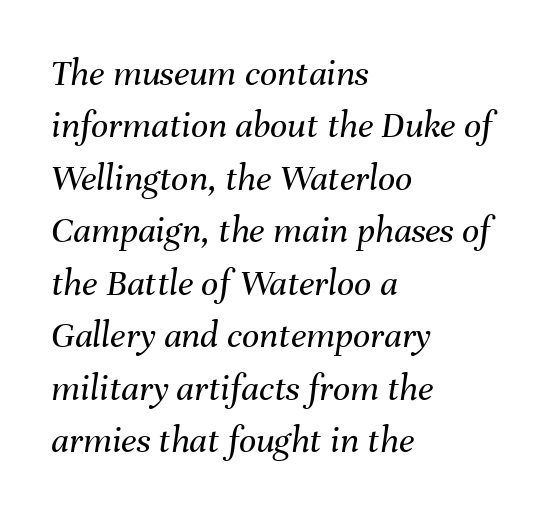
{"italic": "yes", "lean": "right", "slant_degrees": 8, "bold": "no", "weight": "regular", "width": "normal", "stroke_contrast": "medium", "x_height": "medium", "monospaced": "no", "underline": "no", "align": "left", "line_spacing": "normal", "line_spacing_ratio": 1.38, "letter_spacing": "normal", "letter_spacing_em": 0.0, "glyph_px": 38}
